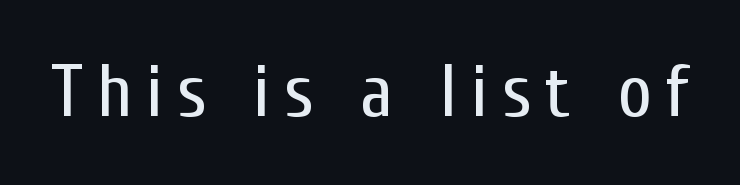
Q: Is the text bold? A: No.
Q: Is the text italic (slanted)? A: No, it is upright.
Q: Is the typeface a serif or a sans-serif typeface? A: Sans-serif.
Q: Is the text underlined? A: No.
Q: Width (condensed, normal, or wide)? A: Condensed.
Q: Stroke contrast? A: Low.
Q: x-height? A: Medium.
Q: Monospaced? A: No.
